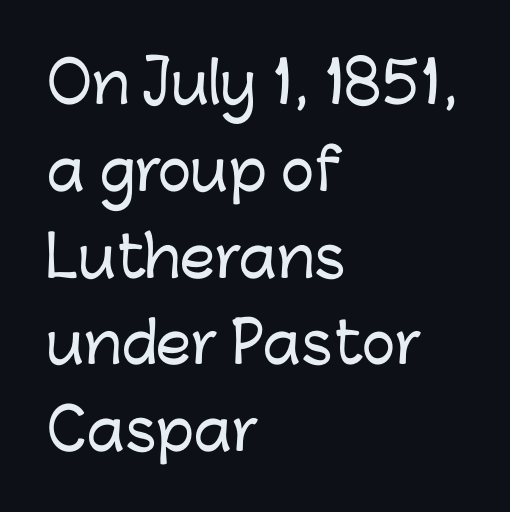
Letter spacing: default. The setting favours the left margin, as ordinary paragraphs usually do. A clean baseline with only descenders dipping below it. The font's upright variant was chosen for this text.
